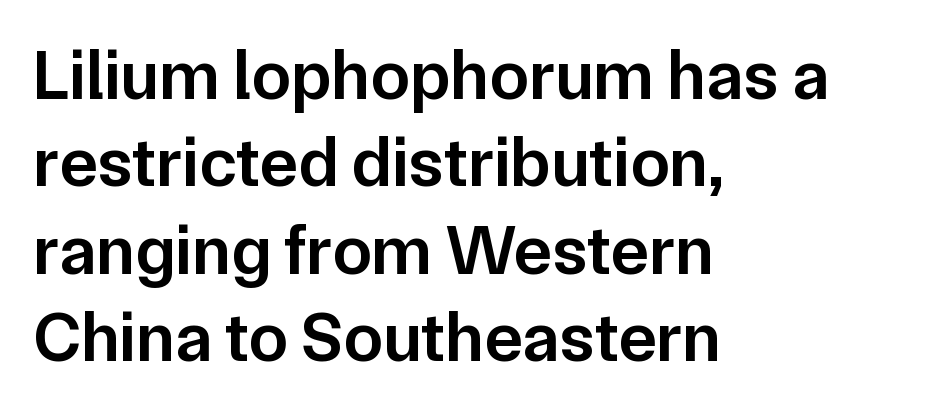
The rendering keeps characters at their native spacing. The area under the type is left untouched. These words are printed semibold, heavier than regular yet not bold. This rendering uses left alignment, leaving the right contour irregular. The letters stand straight up with perfectly vertical stems. A sans-serif font was chosen for this passage.
